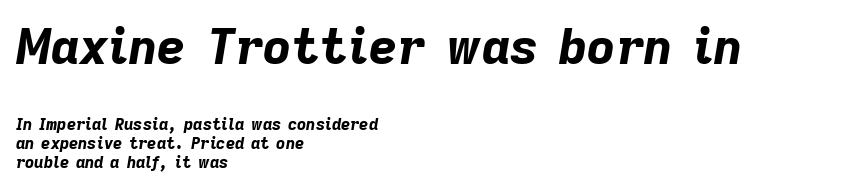
Q: Is the text bold? A: Yes.
Q: Is the text italic (slanted)? A: Yes, it leans right by about 9 degrees.
Q: Is the text underlined? A: No.
Q: How is the paragraph aligned? A: Left-aligned.
Q: Is the spacing between letters normal or unusually wide? A: Normal.
Q: Which block of text is set in a larger size, the first (top) or the second (bottom)? A: The first (top) one.
Q: Width (condensed, normal, or wide)? A: Normal.
Q: Stroke contrast? A: Low.
Q: x-height? A: Medium.
Q: Monospaced? A: No.
